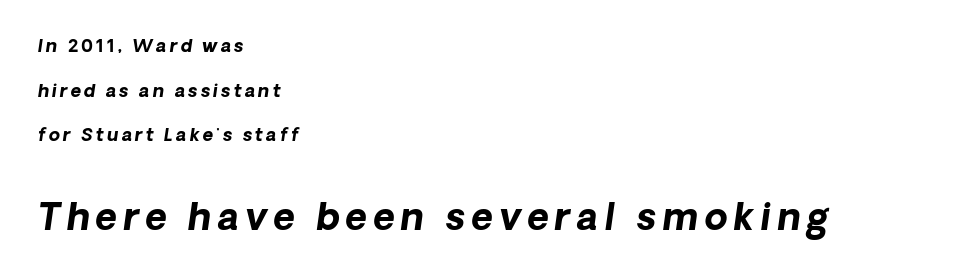
Q: Is the text bold? A: Yes.
Q: Is the text italic (slanted)? A: Yes, it leans right by about 8 degrees.
Q: Is the text underlined? A: No.
Q: How is the paragraph aligned? A: Left-aligned.
Q: Is the spacing between lines tight, normal or loose? A: Loose.
Q: Which block of text is set in a larger size, the first (top) or the second (bottom)? A: The second (bottom) one.
Q: Width (condensed, normal, or wide)? A: Normal.
Q: Stroke contrast? A: Low.
Q: x-height? A: Medium.
Q: Monospaced? A: No.
